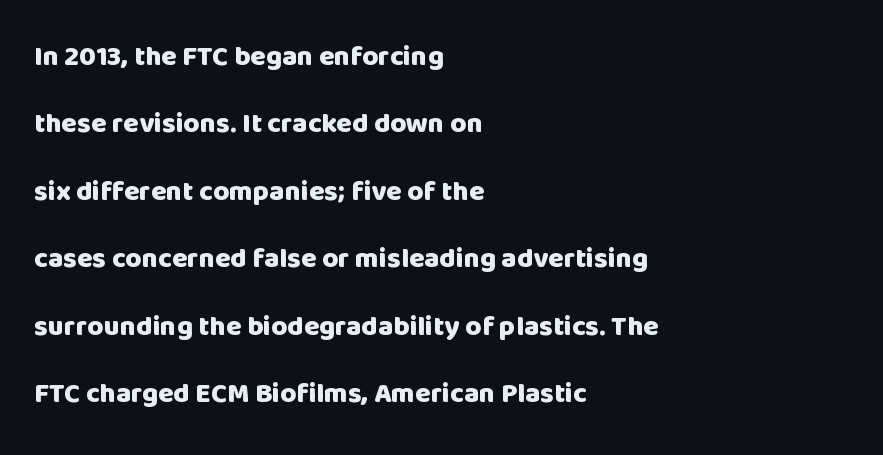
The image shows 28 px heavy sans-serif type, upright; set left-aligned, loose line spacing (2.41x), normal letter spacing, not underlined; low stroke contrast and a large x-height.
